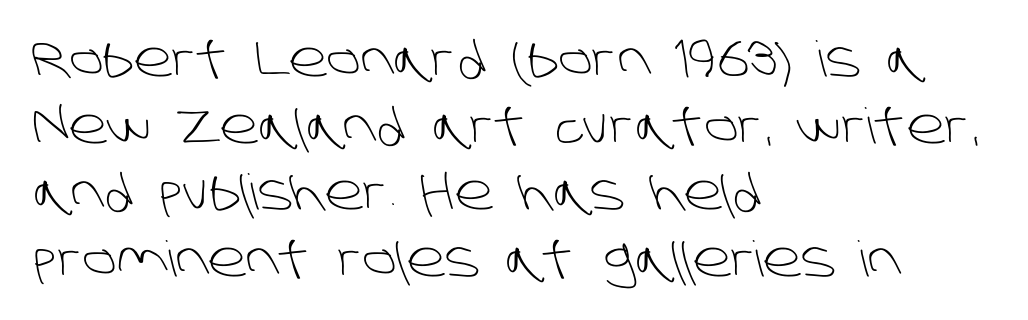
The image shows 49 px light sans-serif type; set left-aligned, normal line spacing (1.36x), normal letter spacing, not underlined; low stroke contrast and a large x-height.
